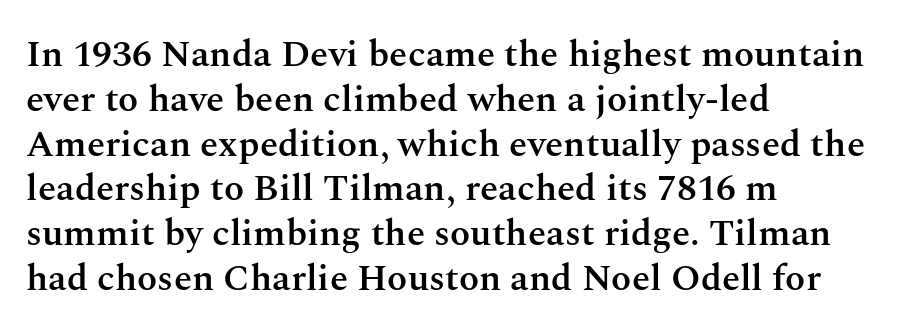
The image shows 37 px semibold serif type, upright; set left-aligned, line spacing 1.21x, normal letter spacing, not underlined; medium stroke contrast and a medium x-height.
